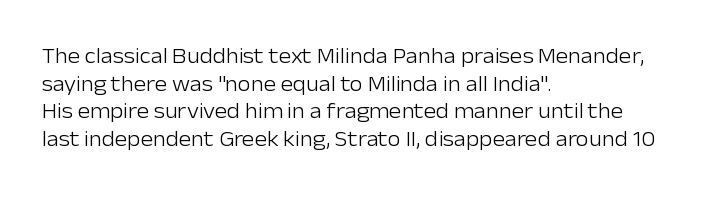
The image shows 21 px text type, upright; set left-aligned, normal line spacing (1.31x), normal letter spacing, not underlined.
